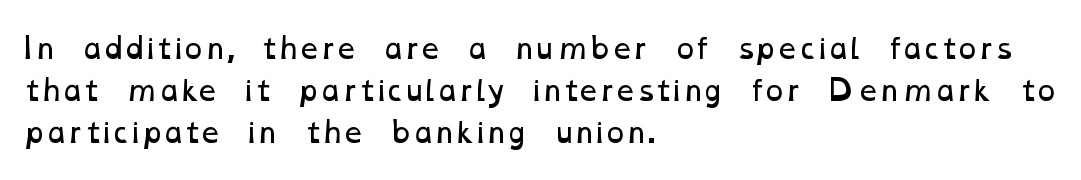
Is the type heavy? It reads as light-to-regular instead. Compared with a centered layout, this one pins lines to the left instead. These lines keep a tight, regular rhythm from letter to letter. The rendering uses natural spacing where letterforms have individual widths.
